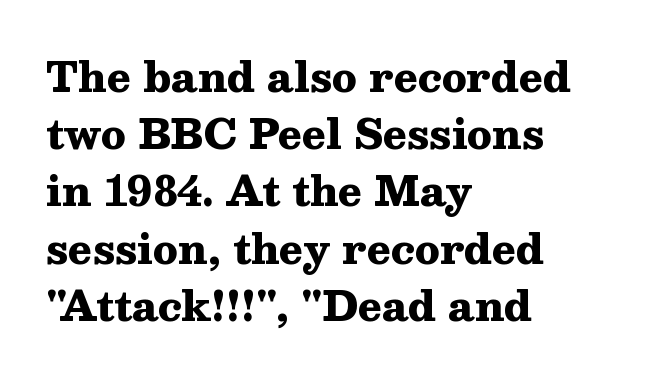
{"serif": "yes", "italic": "no", "bold": "yes", "weight": "heavy", "width": "wide", "stroke_contrast": "medium", "x_height": "medium", "monospaced": "no", "underline": "no", "align": "left", "line_spacing": "normal", "line_spacing_ratio": 1.43, "letter_spacing": "normal", "letter_spacing_em": 0.0, "glyph_px": 40}
